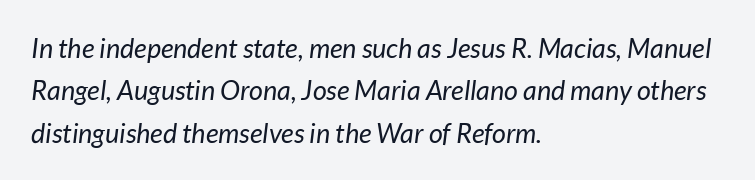
{"italic": "yes", "lean": "right", "slant_degrees": 7, "bold": "no", "underline": "no", "align": "left", "line_spacing": "normal", "line_spacing_ratio": 1.57, "letter_spacing": "normal", "letter_spacing_em": 0.0, "glyph_px": 27}
